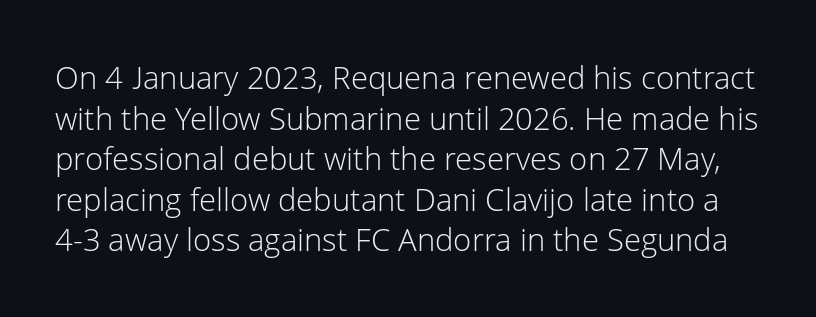
This sample has the flowing, uneven cadence of proportional lettering. The type sits square on the baseline with zero lean. Nobody touched the tracking dial on this one. The weight would be labelled regular, book, light, or lighter still.
